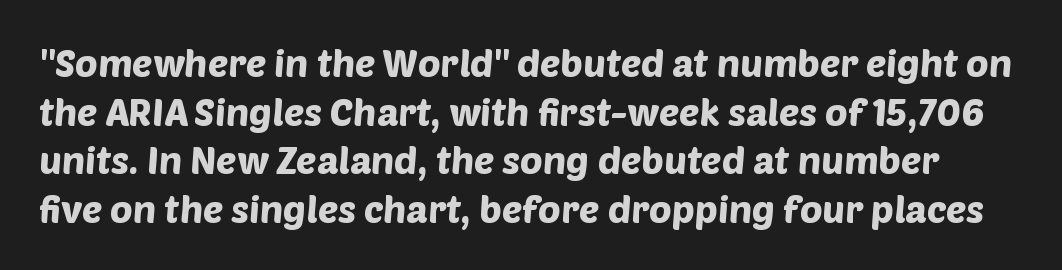
Q: Is the typeface a serif or a sans-serif typeface? A: Sans-serif.
Q: Is the text underlined? A: No.
Q: Is the spacing between letters normal or unusually wide? A: Normal.
Q: Is the spacing between lines tight, normal or loose? A: Normal.
Q: Width (condensed, normal, or wide)? A: Normal.
Q: Stroke contrast? A: Low.
Q: x-height? A: Large.
Q: Monospaced? A: No.
